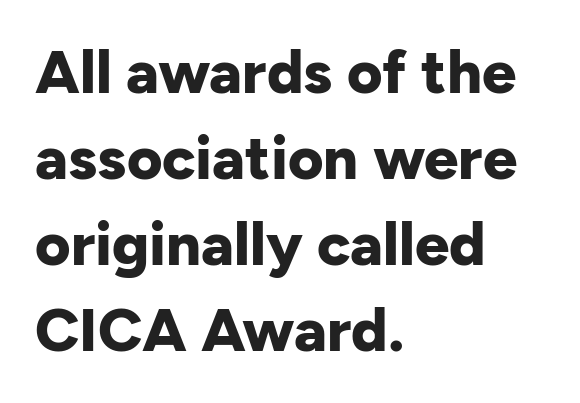
{"serif": "no", "italic": "no", "bold": "yes", "weight": "bold", "width": "normal", "stroke_contrast": "low", "x_height": "medium", "monospaced": "no", "underline": "no", "align": "left", "line_spacing": "normal", "line_spacing_ratio": 1.41, "letter_spacing": "normal", "letter_spacing_em": 0.0, "glyph_px": 61}
